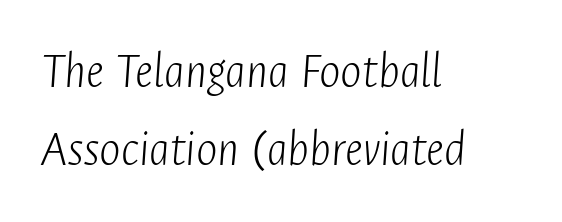
Q: Is the text bold? A: No.
Q: Is the text italic (slanted)? A: Yes, it leans right by about 4 degrees.
Q: Is the text underlined? A: No.
Q: How is the paragraph aligned? A: Left-aligned.
Q: Is the spacing between letters normal or unusually wide? A: Normal.
Q: Is the spacing between lines tight, normal or loose? A: Normal.
Q: Width (condensed, normal, or wide)? A: Condensed.
Q: Stroke contrast? A: Low.
Q: x-height? A: Medium.
Q: Monospaced? A: No.
